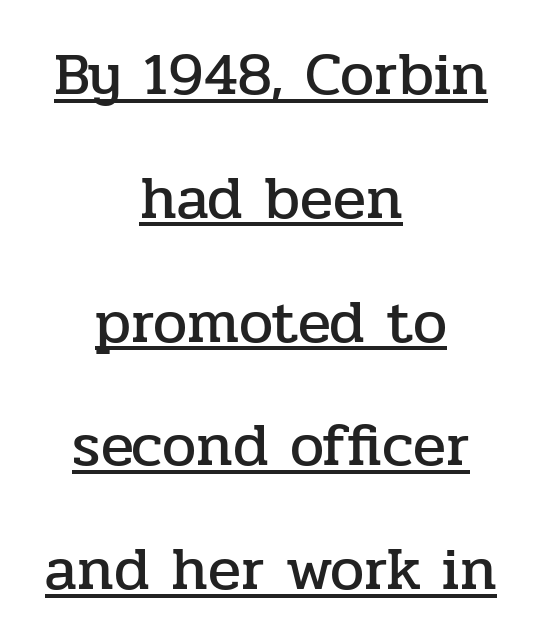
The image shows 61 px serif type, upright; set centered, loose line spacing (2.03x), normal letter spacing, underlined; low stroke contrast and a medium x-height.
